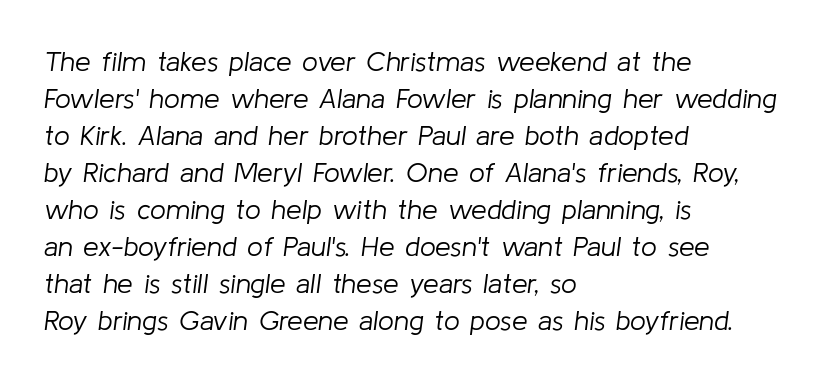
Q: Is the text bold? A: No.
Q: Is the text italic (slanted)? A: Yes, it leans right by about 8 degrees.
Q: Is the text underlined? A: No.
Q: How is the paragraph aligned? A: Left-aligned.
Q: Is the spacing between letters normal or unusually wide? A: Normal.
Q: Is the spacing between lines tight, normal or loose? A: Normal.
Q: Width (condensed, normal, or wide)? A: Normal.
Q: Stroke contrast? A: Low.
Q: x-height? A: Medium.
Q: Monospaced? A: No.
